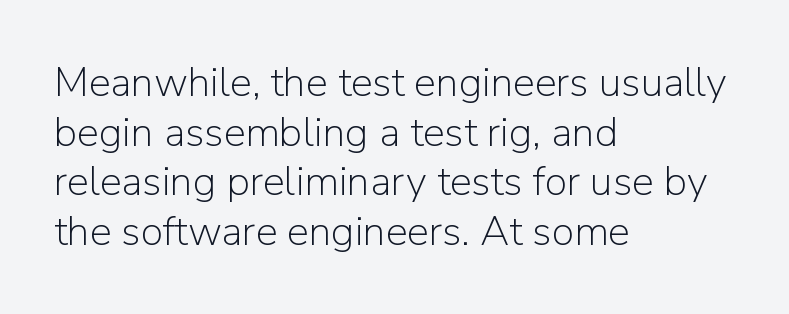
Q: Is the text bold? A: No.
Q: Is the text italic (slanted)? A: No, it is upright.
Q: Is the typeface a serif or a sans-serif typeface? A: Sans-serif.
Q: Is the text underlined? A: No.
Q: How is the paragraph aligned? A: Left-aligned.
Q: Is the spacing between letters normal or unusually wide? A: Normal.
Q: Width (condensed, normal, or wide)? A: Normal.
Q: Stroke contrast? A: Low.
Q: x-height? A: Medium.
Q: Monospaced? A: No.
